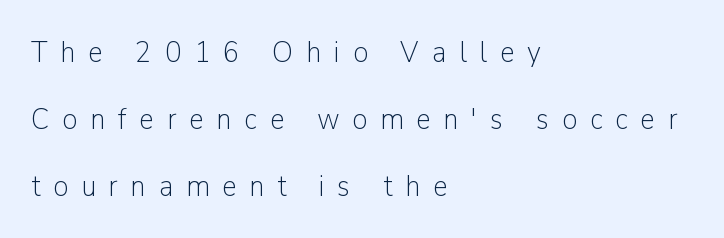
{"serif": "no", "italic": "no", "bold": "no", "weight": "light", "width": "normal", "stroke_contrast": "low", "x_height": "medium", "monospaced": "no", "underline": "no", "align": "left", "line_spacing": "loose", "line_spacing_ratio": 2.23, "letter_spacing": "wide", "letter_spacing_em": 0.43, "glyph_px": 30}
